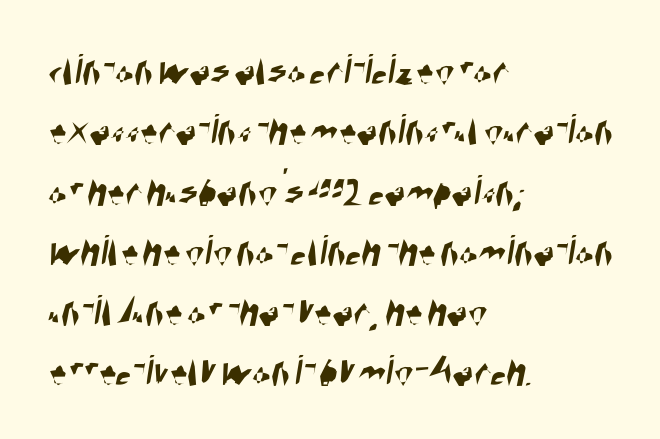
Regarding serifs, this sample does without them. Check under the words: just untouched page. The setting favours the left margin, as ordinary paragraphs usually do. Spacing between characters is what you'd get straight out of the box. The block of text has a typical density, with ordinary space between rows.
